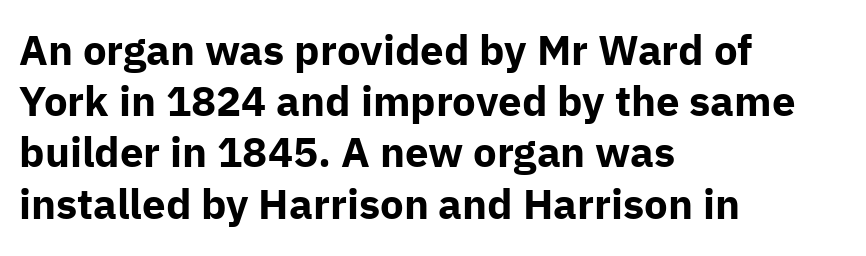
Q: Is the text bold? A: Yes.
Q: Is the text italic (slanted)? A: No, it is upright.
Q: Is the typeface a serif or a sans-serif typeface? A: Sans-serif.
Q: Is the text underlined? A: No.
Q: How is the paragraph aligned? A: Left-aligned.
Q: Is the spacing between letters normal or unusually wide? A: Normal.
Q: Width (condensed, normal, or wide)? A: Normal.
Q: Stroke contrast? A: Low.
Q: x-height? A: Medium.
Q: Monospaced? A: No.
